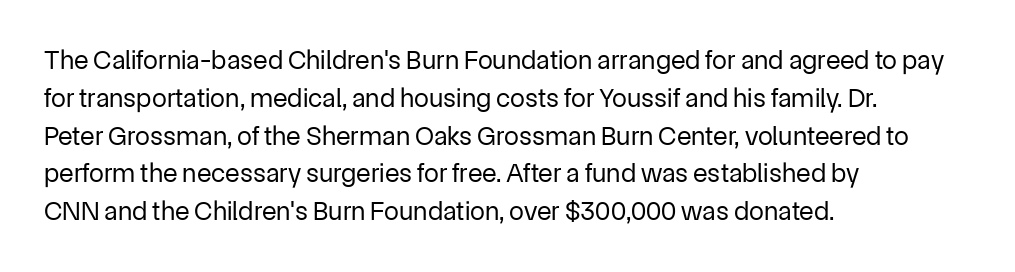
The image shows 27 px text type, upright; set left-aligned, normal line spacing (1.4x), normal letter spacing, not underlined.
